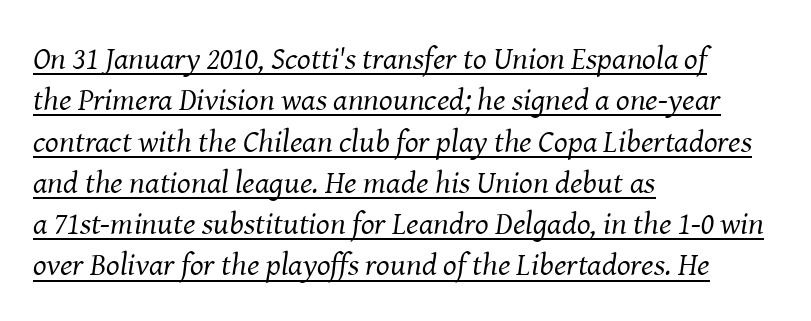
Q: Is the text bold? A: No.
Q: Is the text italic (slanted)? A: Yes, it leans right by about 8 degrees.
Q: Is the typeface a serif or a sans-serif typeface? A: Serif.
Q: Is the text underlined? A: Yes.
Q: How is the paragraph aligned? A: Left-aligned.
Q: Is the spacing between letters normal or unusually wide? A: Normal.
Q: Is the spacing between lines tight, normal or loose? A: Normal.
Q: Width (condensed, normal, or wide)? A: Normal.
Q: Stroke contrast? A: Medium.
Q: x-height? A: Medium.
Q: Monospaced? A: No.
